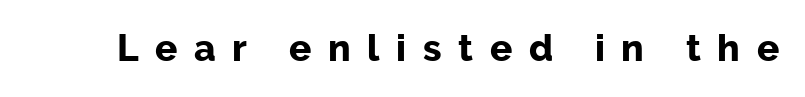
Q: Is the text bold? A: Yes.
Q: Is the text italic (slanted)? A: No, it is upright.
Q: Is the typeface a serif or a sans-serif typeface? A: Sans-serif.
Q: Is the text underlined? A: No.
Q: Is the spacing between letters normal or unusually wide? A: Unusually wide.
Q: Width (condensed, normal, or wide)? A: Normal.
Q: Stroke contrast? A: Low.
Q: x-height? A: Medium.
Q: Monospaced? A: No.
